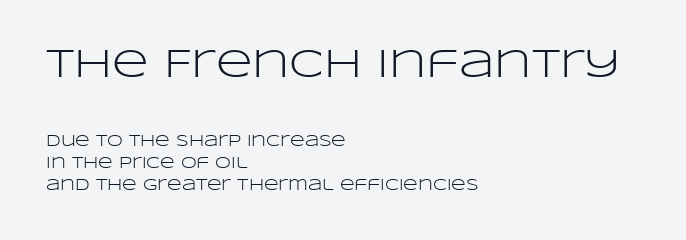
{"serif": "no", "italic": "no", "bold": "no", "weight": "light", "width": "wide", "stroke_contrast": "low", "x_height": "large", "monospaced": "no", "underline": "no", "align": "left", "line_spacing": "normal", "line_spacing_ratio": 1.37, "letter_spacing": "normal", "letter_spacing_em": 0.0, "larger_block": "first", "size_ratio": 2.5, "glyph_px": 40}
